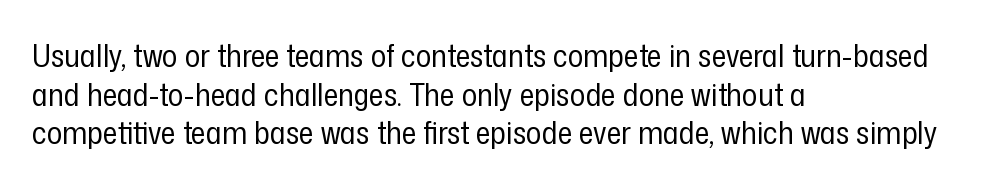
Q: Is the text bold? A: No.
Q: Is the text italic (slanted)? A: No, it is upright.
Q: Is the typeface a serif or a sans-serif typeface? A: Sans-serif.
Q: Is the text underlined? A: No.
Q: How is the paragraph aligned? A: Left-aligned.
Q: Is the spacing between letters normal or unusually wide? A: Normal.
Q: Width (condensed, normal, or wide)? A: Condensed.
Q: Stroke contrast? A: Low.
Q: x-height? A: Medium.
Q: Monospaced? A: No.
